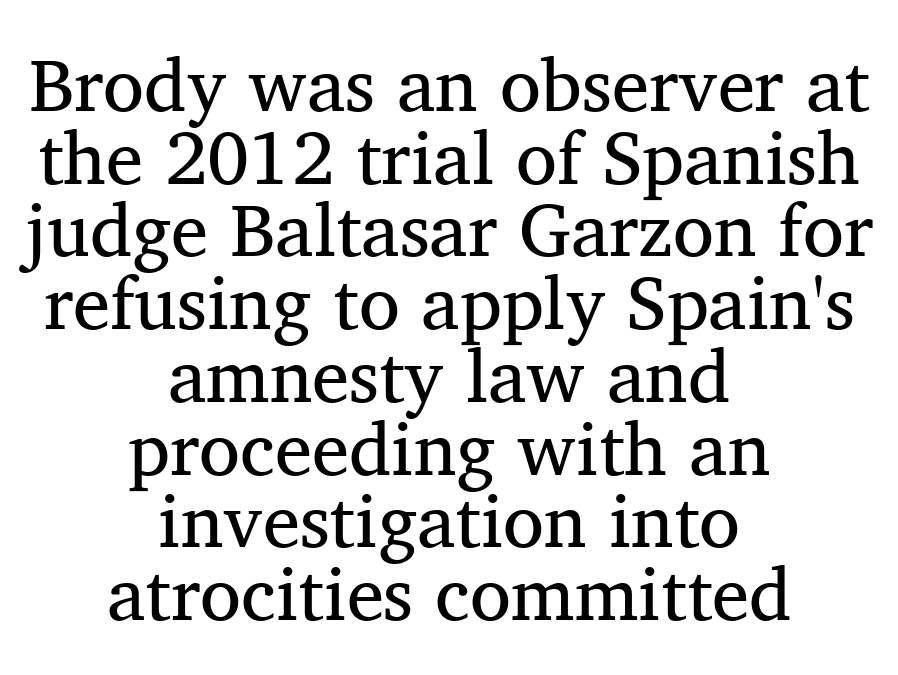
Looks like regular typesetting: each glyph gets only the width it needs. The line-height multiplier appears low, near solid setting. Ordinary non-slanted type is in use. The typesetter chose a symmetrical, centered arrangement here. Look at the bottom of the vertical strokes: they flare into serifs here.
